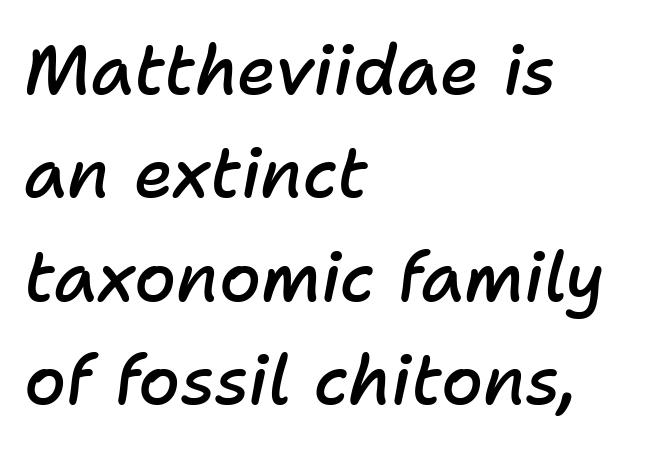
The image shows 68 px semibold type, italic (leaning right); set left-aligned, normal line spacing (1.52x), normal letter spacing, not underlined; low stroke contrast and a medium x-height.
